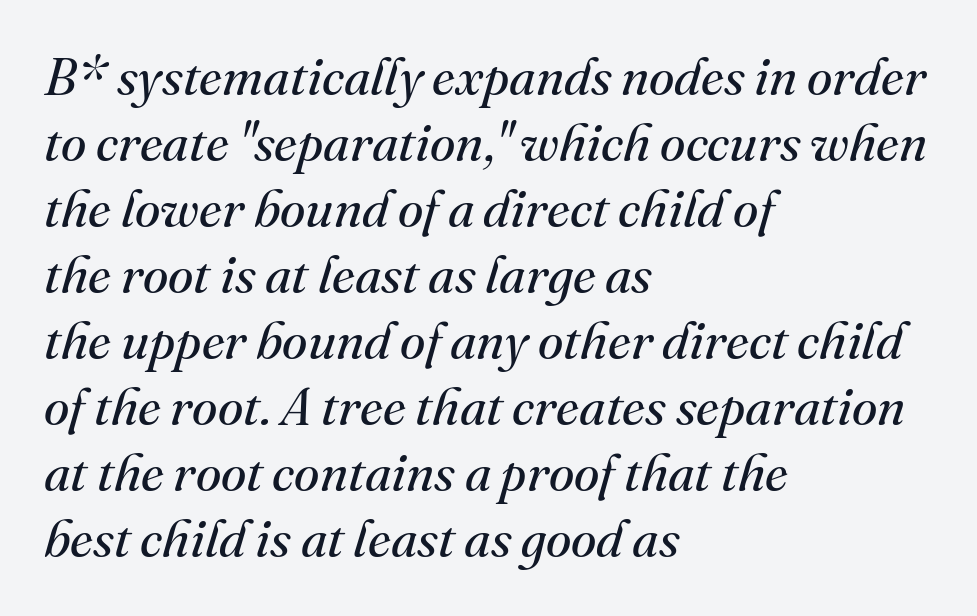
The horizontal fit of the characters is conventional and even. Italic? Definitely — the glyphs are oblique. This rendering employs a face with finishing strokes, i.e., a serif. The letterforms sit at book weight or below. Honestly, the row spacing looks completely unremarkable.
